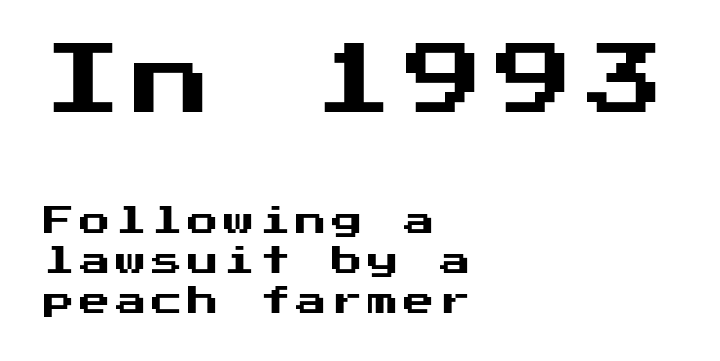
The image shows 78 px sans-serif type, upright; set left-aligned, normal line spacing (1.28x), not underlined; the first (top) block is 2.52x larger; medium stroke contrast and a medium x-height.
